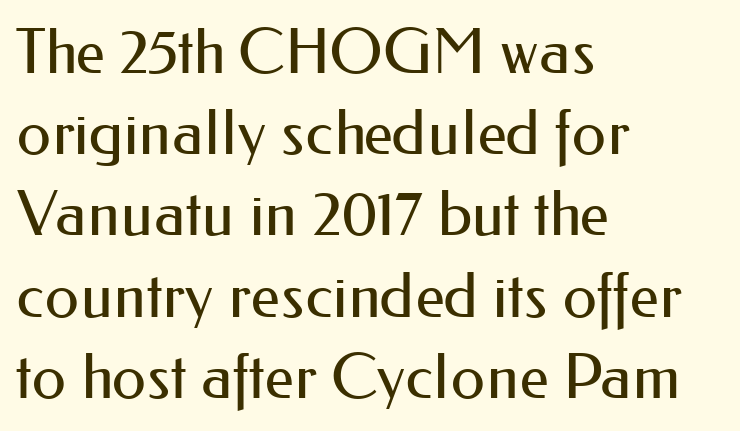
Q: Is the text bold? A: No.
Q: Is the text italic (slanted)? A: No, it is upright.
Q: Is the typeface a serif or a sans-serif typeface? A: Sans-serif.
Q: Is the text underlined? A: No.
Q: How is the paragraph aligned? A: Left-aligned.
Q: Is the spacing between letters normal or unusually wide? A: Normal.
Q: Is the spacing between lines tight, normal or loose? A: Normal.
Q: Width (condensed, normal, or wide)? A: Normal.
Q: Stroke contrast? A: Medium.
Q: x-height? A: Small.
Q: Monospaced? A: No.
